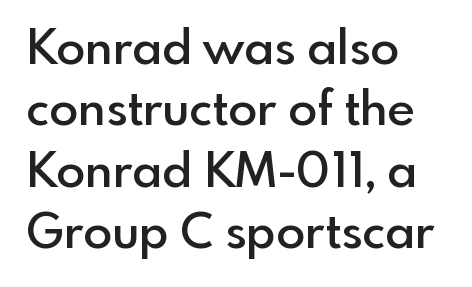
Q: Is the text bold? A: Semi-bold.
Q: Is the text italic (slanted)? A: No, it is upright.
Q: Is the typeface a serif or a sans-serif typeface? A: Sans-serif.
Q: Is the text underlined? A: No.
Q: How is the paragraph aligned? A: Left-aligned.
Q: Is the spacing between letters normal or unusually wide? A: Normal.
Q: Is the spacing between lines tight, normal or loose? A: Normal.
Q: Width (condensed, normal, or wide)? A: Normal.
Q: x-height? A: Small.
Q: Monospaced? A: No.
